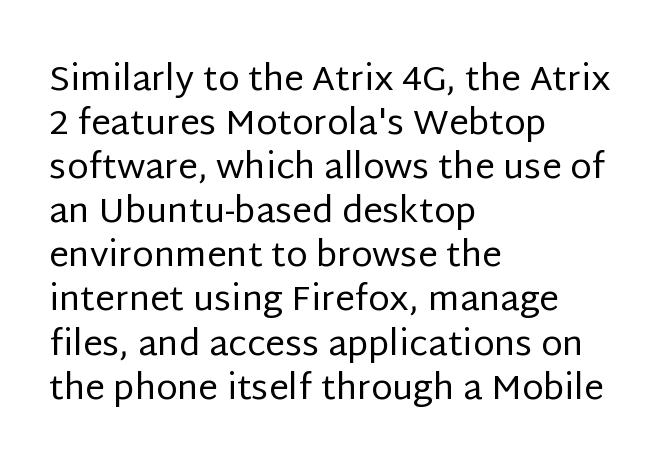
{"serif": "no", "italic": "no", "bold": "no", "weight": "regular", "width": "normal", "stroke_contrast": "low", "x_height": "large", "monospaced": "no", "underline": "no", "align": "left", "line_spacing": "normal", "line_spacing_ratio": 1.26, "letter_spacing": "normal", "letter_spacing_em": 0.0, "glyph_px": 35}
